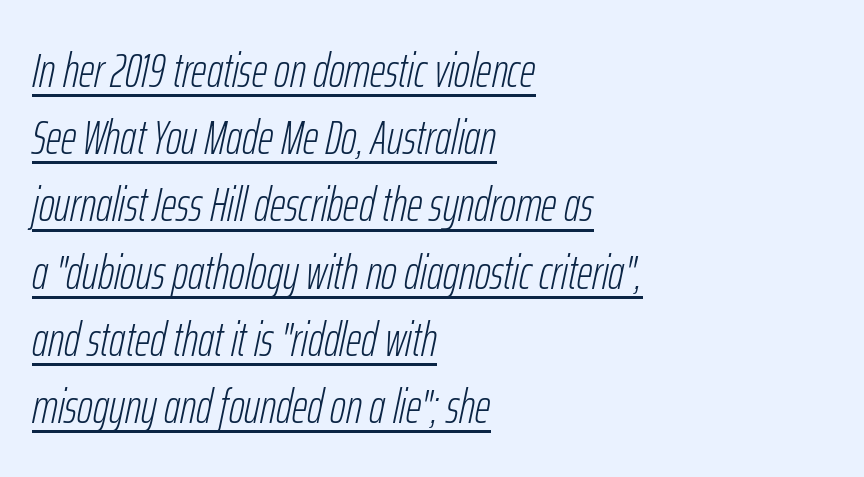
The image shows 48 px light, condensed type, italic (leaning right); set left-aligned, normal line spacing (1.4x), normal letter spacing, underlined; low stroke contrast and a medium x-height.
